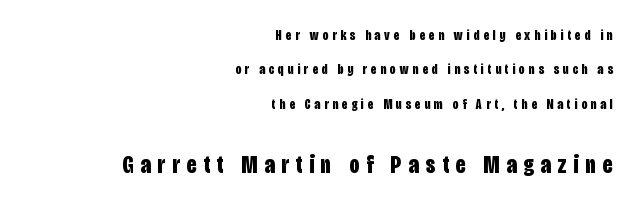
The specimen reads as upright at a glance. The ragged edge is on the left, which tells us the setting is flush right. As a designer I'd log this as weight 700, bold. Quick note: underline off. The rendering uses a large line-height, opening up the rows.
